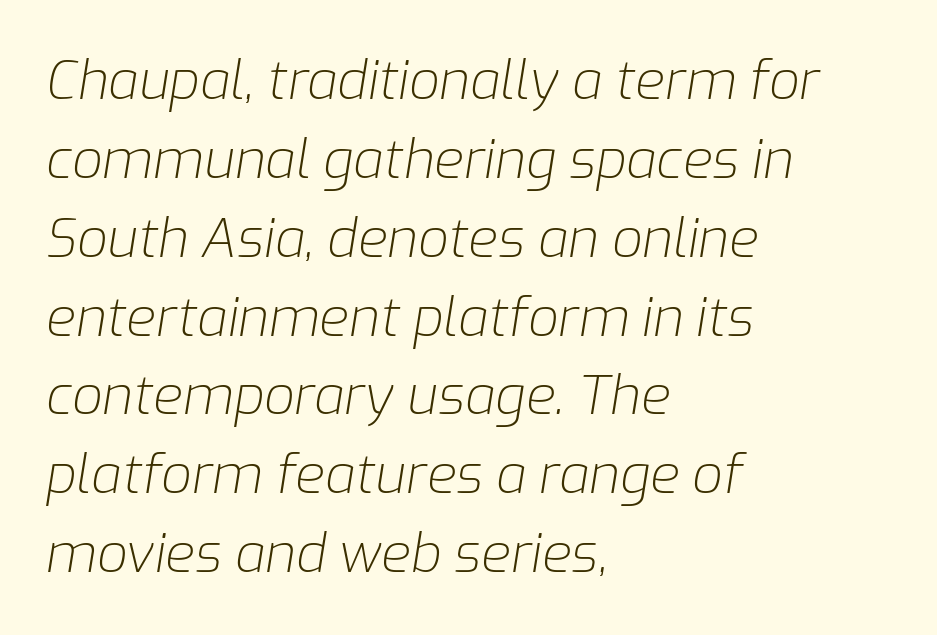
{"italic": "yes", "lean": "right", "slant_degrees": 9, "bold": "no", "weight": "light", "width": "normal", "stroke_contrast": "low", "x_height": "medium", "monospaced": "no", "underline": "no", "align": "left", "line_spacing": "normal", "line_spacing_ratio": 1.46, "letter_spacing": "normal", "letter_spacing_em": 0.0, "glyph_px": 54}
